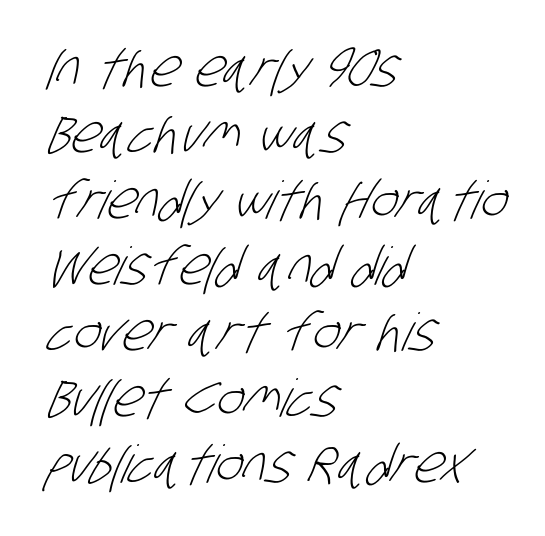
Q: Is the text bold? A: No.
Q: Is the typeface a serif or a sans-serif typeface? A: Sans-serif.
Q: Is the text underlined? A: No.
Q: How is the paragraph aligned? A: Left-aligned.
Q: Is the spacing between letters normal or unusually wide? A: Normal.
Q: Is the spacing between lines tight, normal or loose? A: Normal.
Q: Width (condensed, normal, or wide)? A: Condensed.
Q: Stroke contrast? A: Low.
Q: x-height? A: Large.
Q: Monospaced? A: No.
